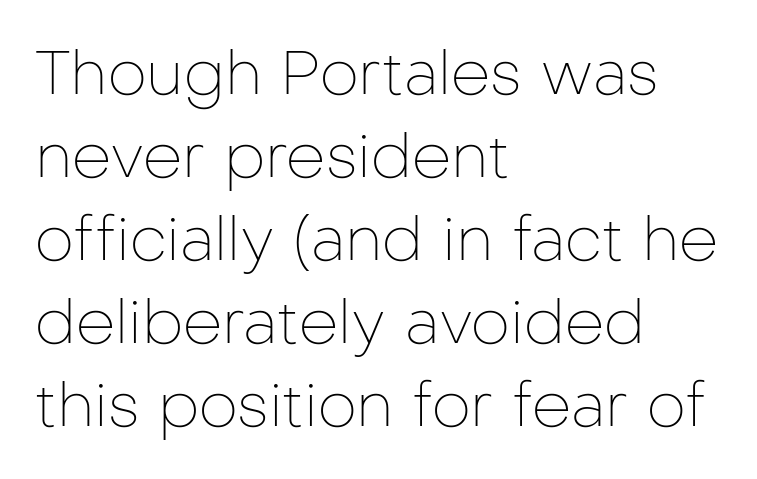
Leading: standard. The text block is weighted toward the left margin, trailing off unevenly rightward. Decoration check: the copy has no underline. The face looks like a standard text weight, possibly lighter. The letters stand straight up with perfectly vertical stems. I'd call this a sans setting — the letters go barefoot.
